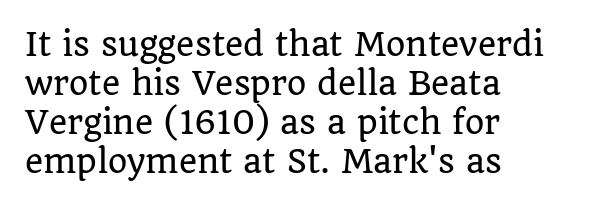
The image shows 31 px serif type, upright; set left-aligned, normal line spacing (1.26x), normal letter spacing, not underlined; low stroke contrast and a large x-height.
